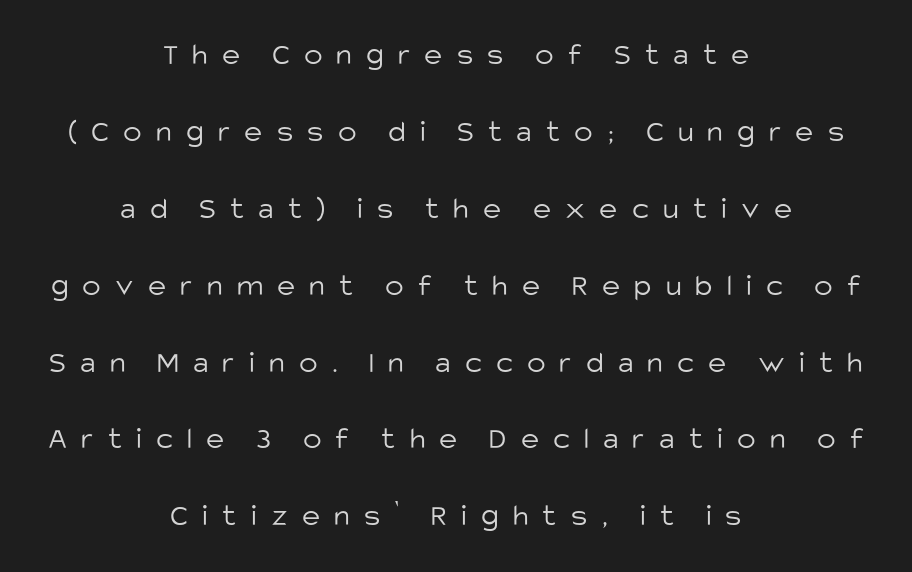
Does the copy run flush right? No — it is centered line by line. Descenders are the only things crossing below the line. A typesetter would mark this as roman, not italic. Honestly, the rows look like they've been pulled way apart. Is this a sans? Yes — the strokes have no serifs.
